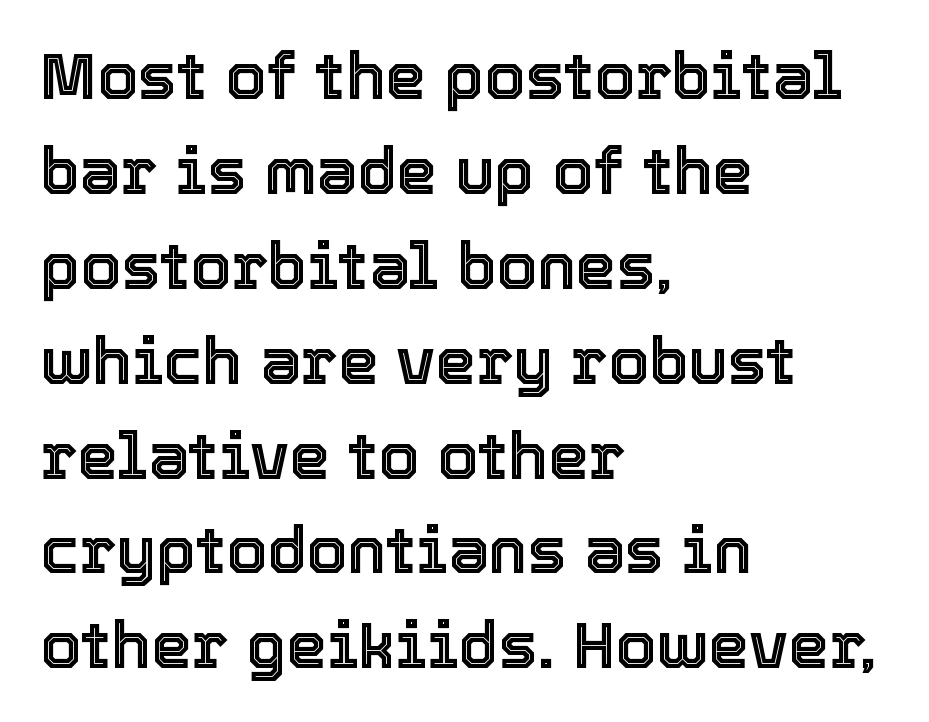
The image shows 65 px text type, upright; set left-aligned, normal line spacing (1.46x), normal letter spacing, not underlined; a medium x-height.
